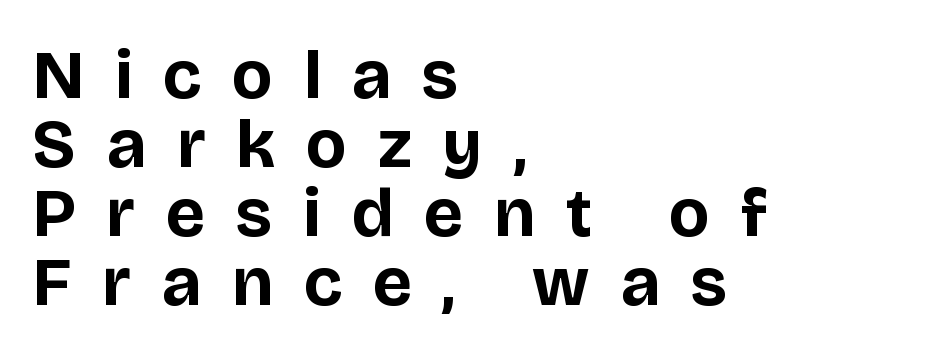
Q: Is the text bold? A: Yes.
Q: Is the text italic (slanted)? A: No, it is upright.
Q: Is the typeface a serif or a sans-serif typeface? A: Sans-serif.
Q: Is the text underlined? A: No.
Q: How is the paragraph aligned? A: Left-aligned.
Q: Is the spacing between letters normal or unusually wide? A: Unusually wide.
Q: Is the spacing between lines tight, normal or loose? A: Tight.
Q: Width (condensed, normal, or wide)? A: Normal.
Q: Stroke contrast? A: Low.
Q: x-height? A: Large.
Q: Monospaced? A: No.
